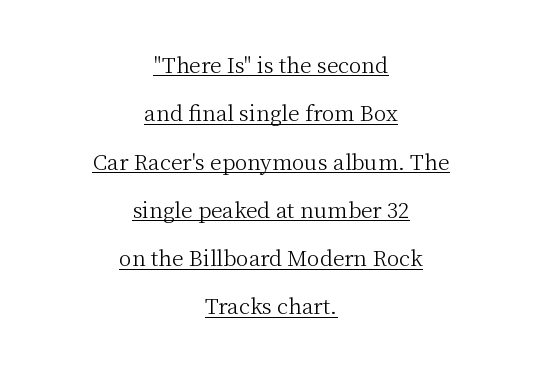
{"italic": "no", "bold": "no", "underline": "yes", "align": "center", "line_spacing": "loose", "line_spacing_ratio": 2.3, "letter_spacing": "normal", "letter_spacing_em": 0.0, "glyph_px": 21}
